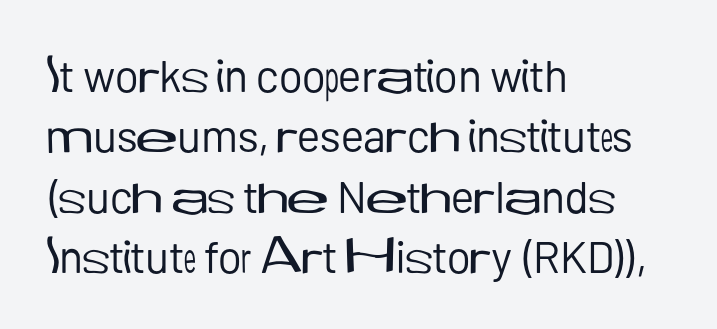
{"serif": "no", "italic": "no", "bold": "no", "weight": "regular", "width": "normal", "stroke_contrast": "low", "x_height": "medium", "monospaced": "no", "underline": "no", "align": "left", "line_spacing": "normal", "line_spacing_ratio": 1.34, "letter_spacing": "normal", "letter_spacing_em": 0.0, "glyph_px": 45}
